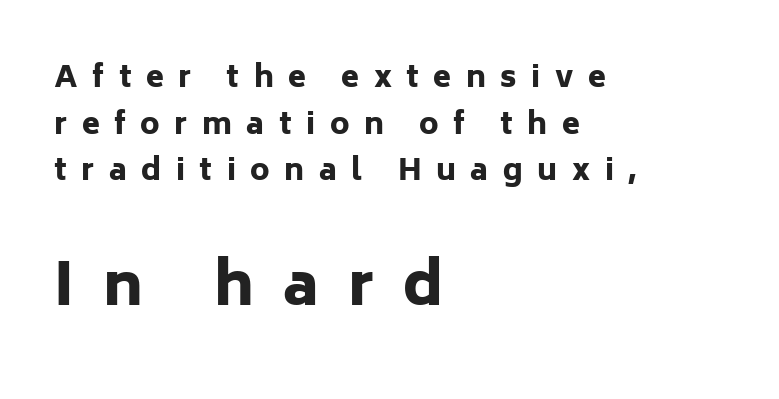
Glyph-to-glyph distance is far greater than everyday printed text. One glance says typical: line gaps are just what's usual. This sample has the flowing, uneven cadence of proportional lettering. The lines are quadded left. Has an underline been added? It has not. Scale increases going downward across the two blocks.
